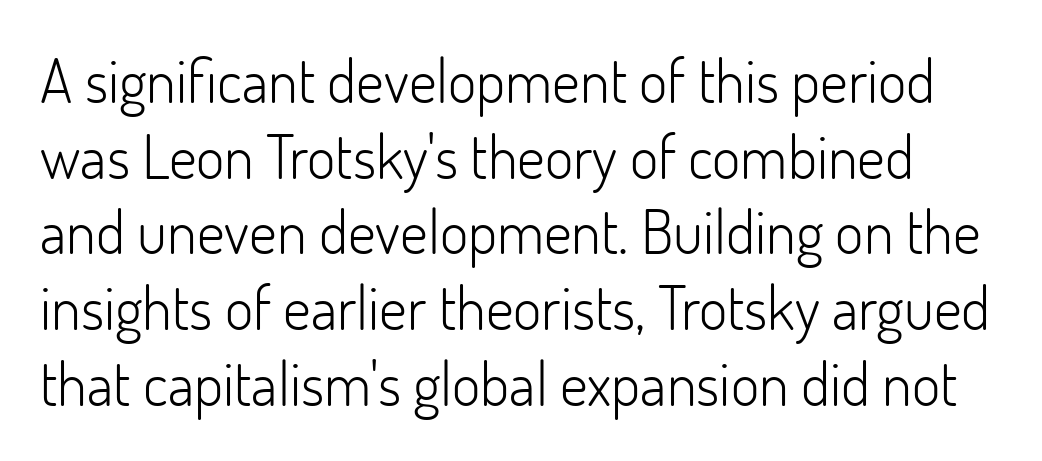
Note the varied advance widths — an 'i' is clearly narrower than an 'm'. Posture: straight, roman, zero tilt. You can tell from the bare stems that sans-serif type was used. Honestly, there is no underline to notice here at all.
